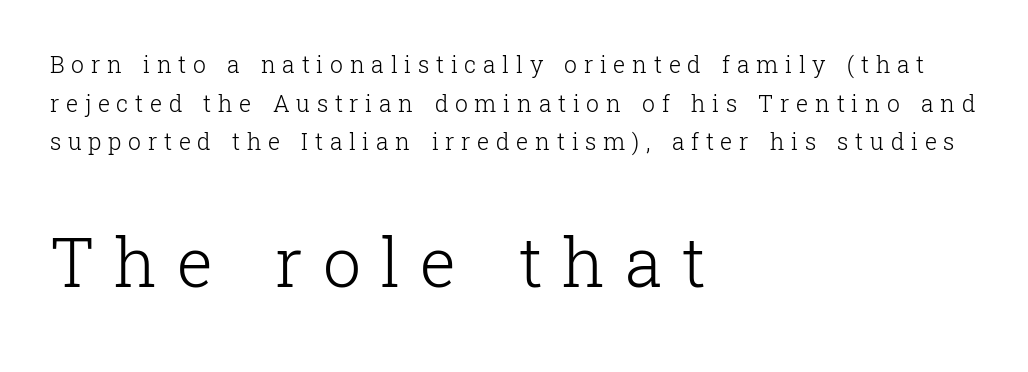
Descenders are the only things crossing below the line. Ordinary non-slanted type is in use. Is the stroke heavy? The answer is a plain regular-or-lighter. Loose tracking; the words dissolve into strings of separated letters. Scale increases going downward across the two blocks.
